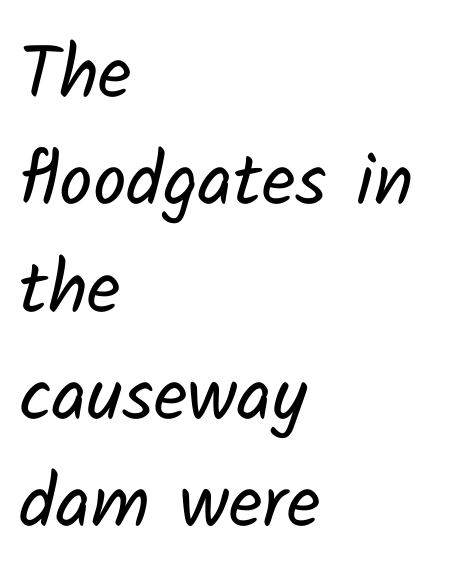
Q: Is the text bold? A: No.
Q: Is the typeface a serif or a sans-serif typeface? A: Sans-serif.
Q: Is the text underlined? A: No.
Q: How is the paragraph aligned? A: Left-aligned.
Q: Is the spacing between letters normal or unusually wide? A: Normal.
Q: Is the spacing between lines tight, normal or loose? A: Normal.
Q: Width (condensed, normal, or wide)? A: Normal.
Q: Stroke contrast? A: Low.
Q: x-height? A: Medium.
Q: Monospaced? A: No.
